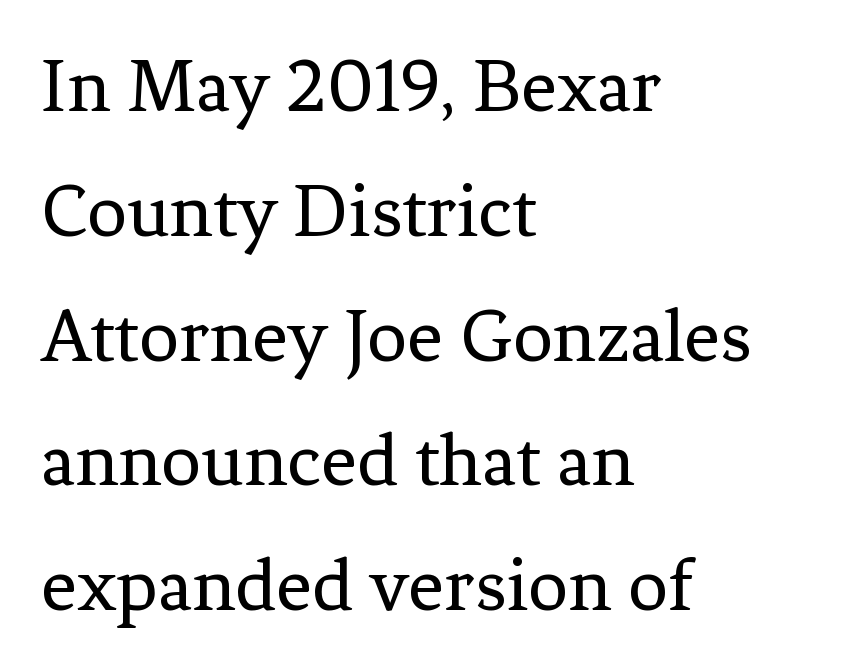
Q: Is the text bold? A: No.
Q: Is the text italic (slanted)? A: No, it is upright.
Q: Is the typeface a serif or a sans-serif typeface? A: Serif.
Q: Is the text underlined? A: No.
Q: How is the paragraph aligned? A: Left-aligned.
Q: Is the spacing between letters normal or unusually wide? A: Normal.
Q: Is the spacing between lines tight, normal or loose? A: Normal.
Q: Width (condensed, normal, or wide)? A: Normal.
Q: Stroke contrast? A: Low.
Q: x-height? A: Medium.
Q: Monospaced? A: No.
